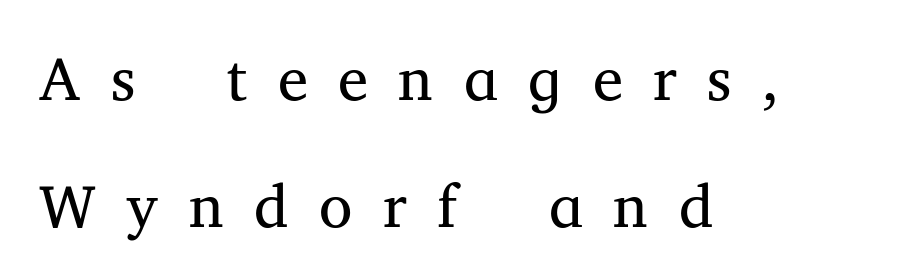
The image shows 61 px regular-weight serif type, upright; set left-aligned, loose line spacing (2.08x), unusually wide letter spacing (+0.5 em), not underlined; medium stroke contrast and a medium x-height.
